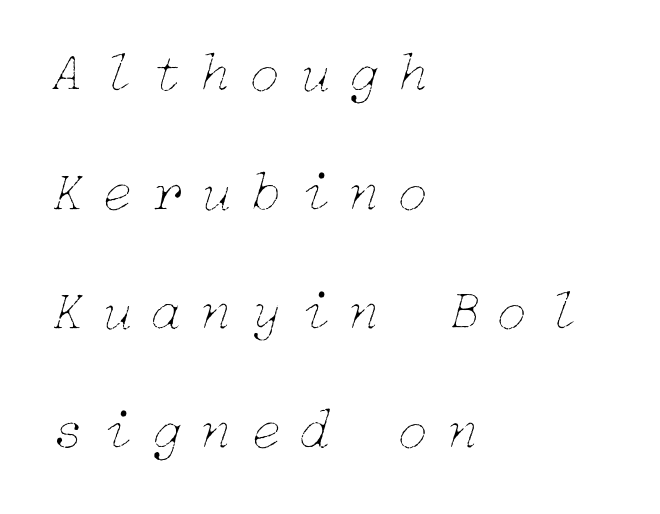
The image shows 57 px thin type, italic (leaning right); set left-aligned, loose line spacing (2.09x), unusually wide letter spacing (+0.32 em), not underlined; low stroke contrast and a medium x-height.
